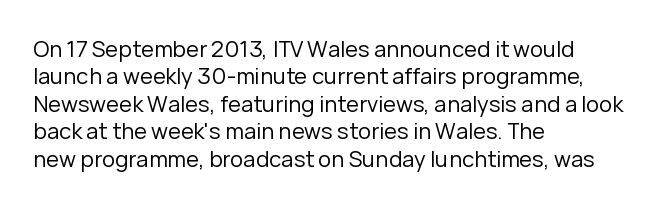
{"italic": "no", "bold": "no", "underline": "no", "align": "left", "line_spacing": "normal", "line_spacing_ratio": 1.25, "letter_spacing": "normal", "letter_spacing_em": 0.0, "glyph_px": 22}
